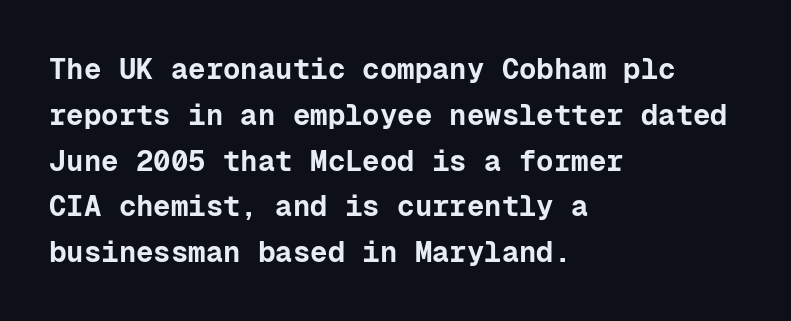
{"serif": "no", "italic": "no", "bold": "yes", "weight": "bold", "width": "normal", "stroke_contrast": "low", "x_height": "medium", "monospaced": "yes", "underline": "no", "align": "left", "line_spacing": "normal", "line_spacing_ratio": 1.58, "letter_spacing": "normal", "letter_spacing_em": 0.0, "glyph_px": 29}
